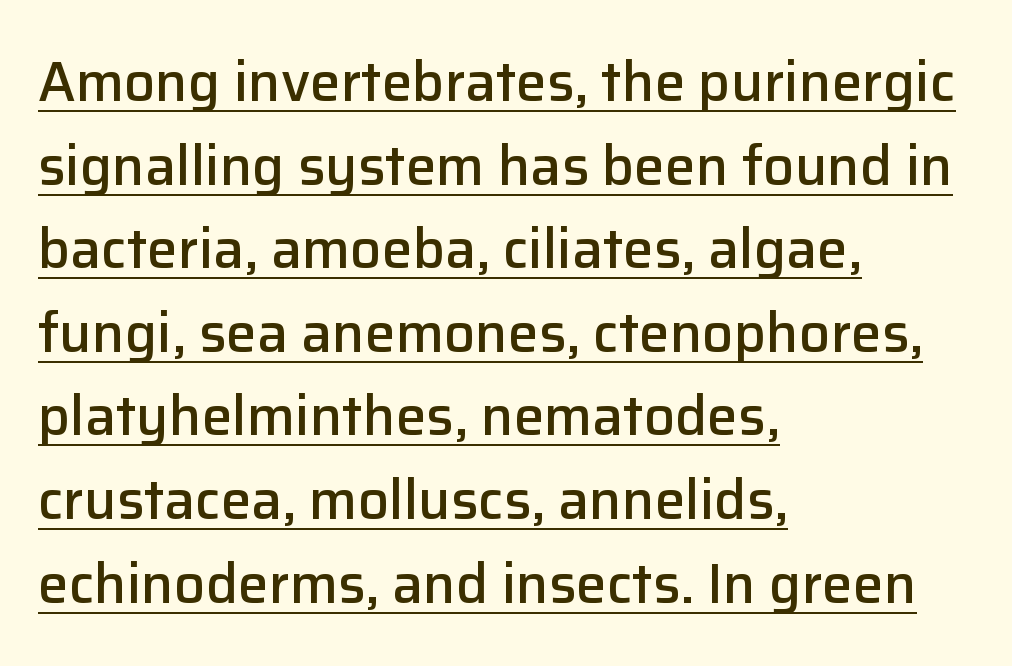
Q: Is the text bold? A: Semi-bold.
Q: Is the text italic (slanted)? A: No, it is upright.
Q: Is the typeface a serif or a sans-serif typeface? A: Sans-serif.
Q: Is the text underlined? A: Yes.
Q: How is the paragraph aligned? A: Left-aligned.
Q: Is the spacing between letters normal or unusually wide? A: Normal.
Q: Is the spacing between lines tight, normal or loose? A: Normal.
Q: Width (condensed, normal, or wide)? A: Normal.
Q: Stroke contrast? A: Low.
Q: x-height? A: Medium.
Q: Monospaced? A: No.
